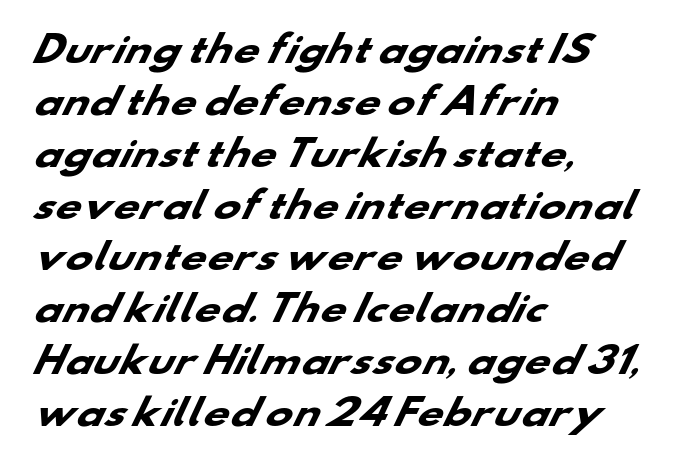
The image shows 36 px heavy, wide sans-serif type; set left-aligned, normal line spacing (1.44x), normal letter spacing, not underlined; low stroke contrast and a small x-height.
